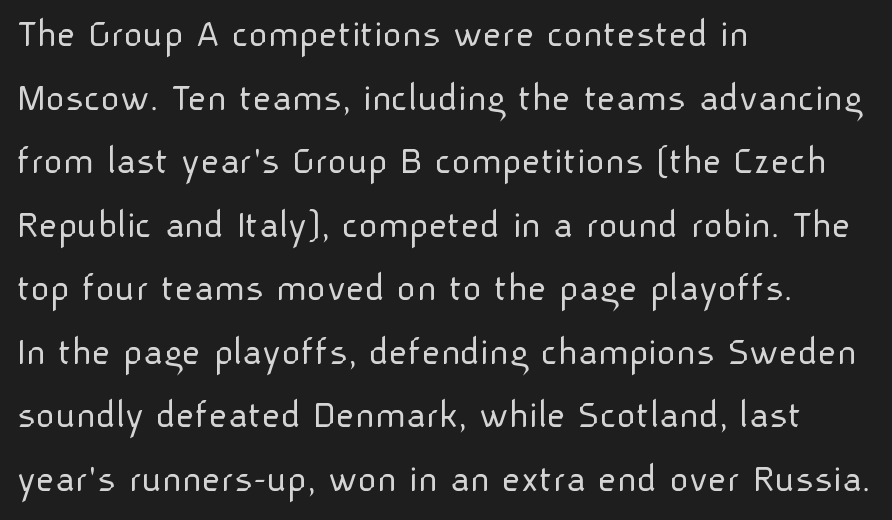
{"serif": "no", "italic": "no", "bold": "no", "weight": "light", "width": "normal", "stroke_contrast": "low", "x_height": "medium", "monospaced": "no", "underline": "no", "align": "left", "line_spacing": "normal", "line_spacing_ratio": 1.55, "letter_spacing": "normal", "letter_spacing_em": 0.0, "glyph_px": 41}
